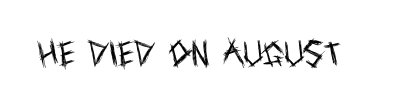
The image shows 28 px regular-weight, condensed sans-serif type, upright; set normal letter spacing, not underlined; a large x-height.
